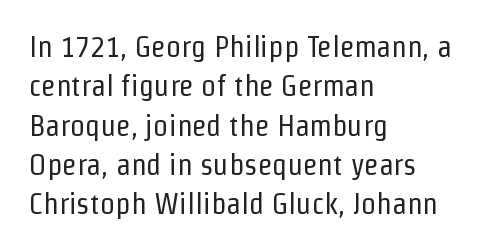
In terms of letterform style, serifs are entirely absent. Is the letter spacing exaggerated? No — it looks like the ordinary default. The lines are quadded left. Does the leading feel generous? No, just average. Descenders hang freely into open space. These lines were composed using upright roman letters.
